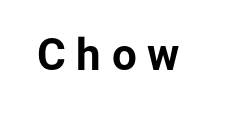
{"serif": "no", "italic": "no", "bold": "yes", "weight": "bold", "width": "normal", "stroke_contrast": "low", "x_height": "medium", "monospaced": "no", "underline": "no", "letter_spacing": "wide", "letter_spacing_em": 0.24, "glyph_px": 44}
